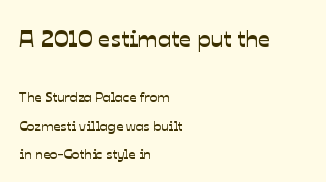
The image shows 24 px text type; set left-aligned, loose line spacing (2.01x), normal letter spacing, not underlined; the first (top) block is 1.71x larger.
